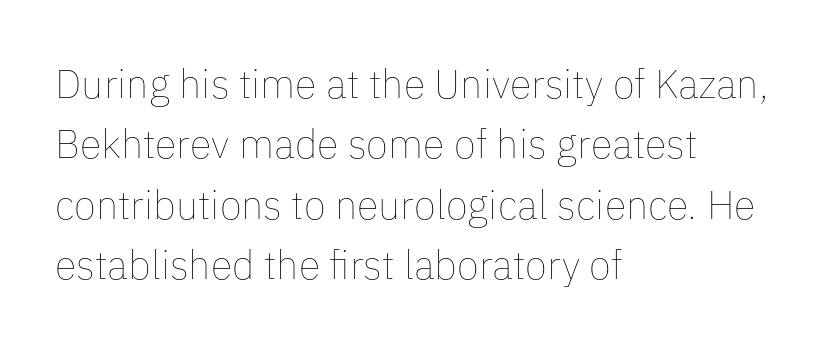
Q: Is the text bold? A: No.
Q: Is the text italic (slanted)? A: No, it is upright.
Q: Is the text underlined? A: No.
Q: How is the paragraph aligned? A: Left-aligned.
Q: Is the spacing between letters normal or unusually wide? A: Normal.
Q: Is the spacing between lines tight, normal or loose? A: Normal.
Q: Width (condensed, normal, or wide)? A: Normal.
Q: Stroke contrast? A: Low.
Q: x-height? A: Medium.
Q: Monospaced? A: No.
